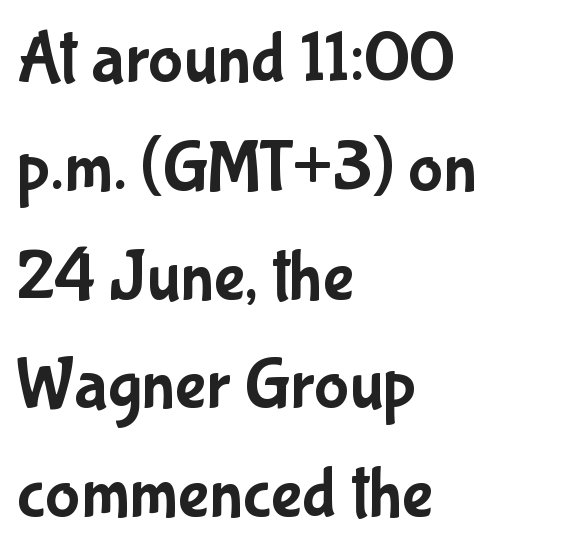
Q: Is the text italic (slanted)? A: No, it is upright.
Q: Is the typeface a serif or a sans-serif typeface? A: Sans-serif.
Q: Is the text underlined? A: No.
Q: How is the paragraph aligned? A: Left-aligned.
Q: Is the spacing between letters normal or unusually wide? A: Normal.
Q: Is the spacing between lines tight, normal or loose? A: Normal.
Q: Width (condensed, normal, or wide)? A: Condensed.
Q: Stroke contrast? A: Low.
Q: x-height? A: Medium.
Q: Monospaced? A: No.
